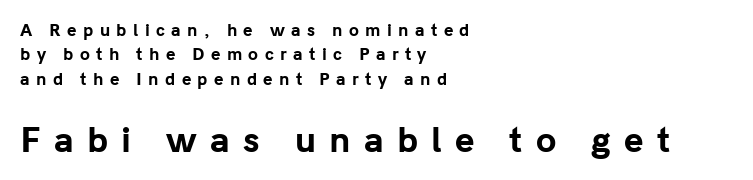
The image shows 33 px bold sans-serif type, upright; set left-aligned, normal line spacing (1.53x), unusually wide letter spacing (+0.4 em), not underlined; the second (bottom) block is 2.06x larger; low stroke contrast and a medium x-height.
